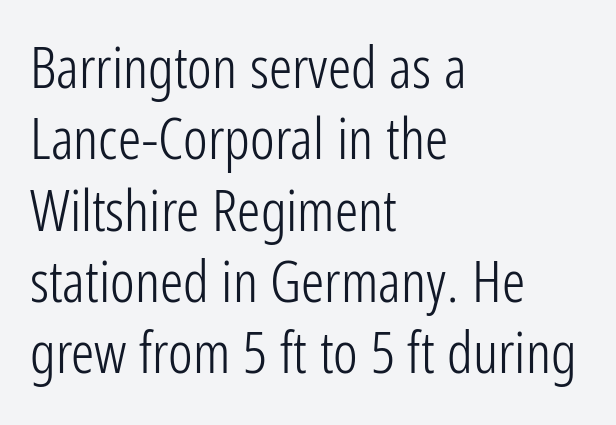
Q: Is the text bold? A: No.
Q: Is the text italic (slanted)? A: No, it is upright.
Q: Is the typeface a serif or a sans-serif typeface? A: Sans-serif.
Q: Is the text underlined? A: No.
Q: How is the paragraph aligned? A: Left-aligned.
Q: Is the spacing between letters normal or unusually wide? A: Normal.
Q: Width (condensed, normal, or wide)? A: Condensed.
Q: Stroke contrast? A: Low.
Q: x-height? A: Medium.
Q: Monospaced? A: No.
